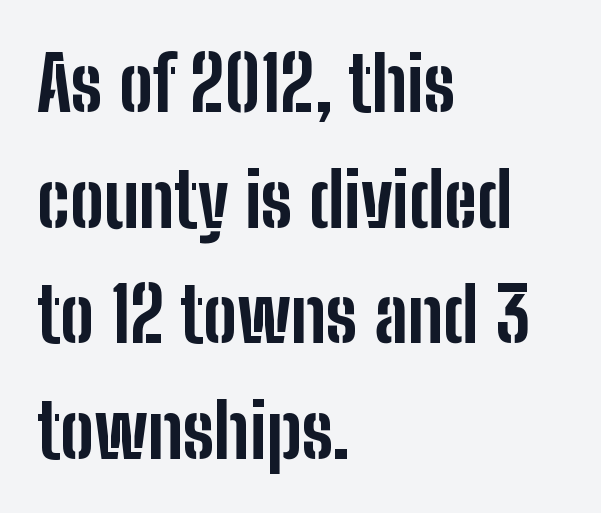
The horizontal fit of the characters is conventional and even. You could not count columns in this text — the font is proportionally spaced. Leading matches the norm, producing a regular column. Observe the absence of serifs on each vertical stroke in this sample.
